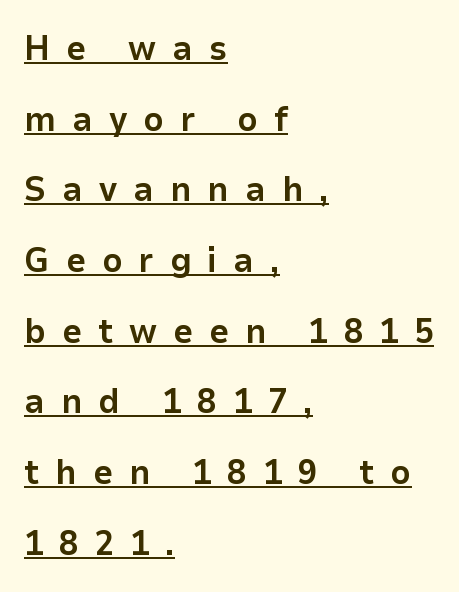
Where is the straight margin? On the left. A dark, heavy texture on the line: the type is bold. A typesetter would call this proportional, since set widths differ per character. Every word sits above its own underline. The letters are spread apart with noticeably loose tracking.
